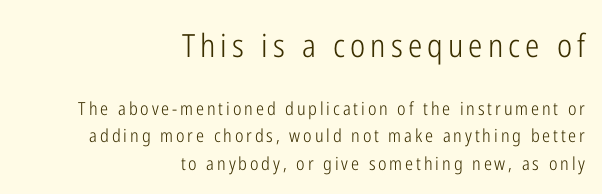
Q: Is the text bold? A: No.
Q: Is the text italic (slanted)? A: No, it is upright.
Q: Is the typeface a serif or a sans-serif typeface? A: Sans-serif.
Q: Is the text underlined? A: No.
Q: How is the paragraph aligned? A: Right-aligned.
Q: Is the spacing between lines tight, normal or loose? A: Normal.
Q: Which block of text is set in a larger size, the first (top) or the second (bottom)? A: The first (top) one.
Q: Width (condensed, normal, or wide)? A: Condensed.
Q: Stroke contrast? A: Low.
Q: x-height? A: Medium.
Q: Monospaced? A: No.
